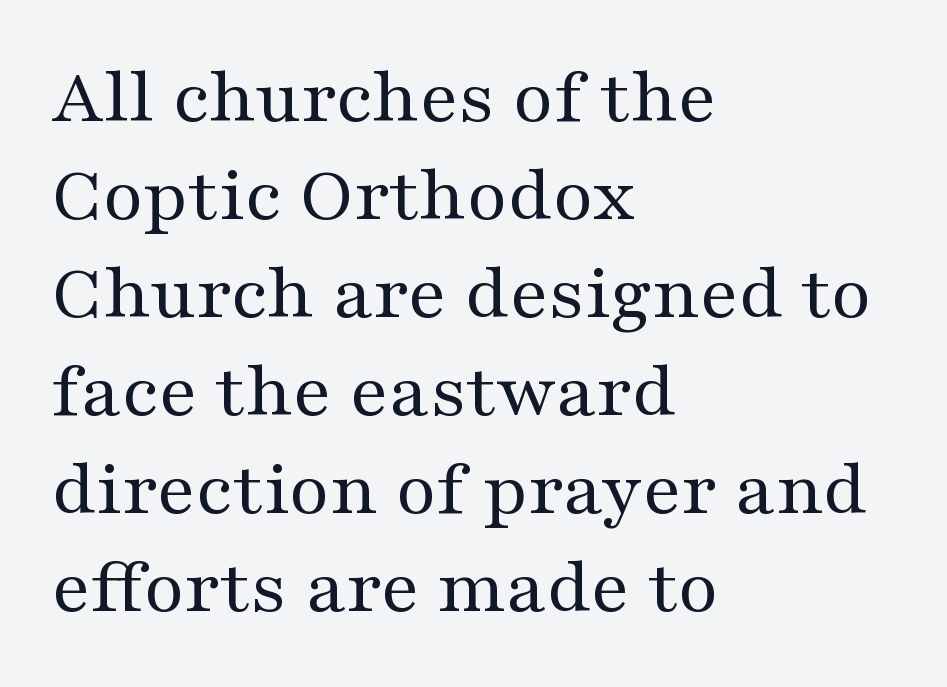
Q: Is the text bold? A: No.
Q: Is the text italic (slanted)? A: No, it is upright.
Q: Is the typeface a serif or a sans-serif typeface? A: Serif.
Q: Is the text underlined? A: No.
Q: How is the paragraph aligned? A: Left-aligned.
Q: Is the spacing between letters normal or unusually wide? A: Normal.
Q: Width (condensed, normal, or wide)? A: Wide.
Q: Stroke contrast? A: Medium.
Q: x-height? A: Medium.
Q: Monospaced? A: No.
